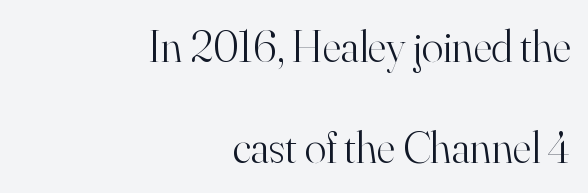
The image shows 45 px light serif type, upright; set right-aligned, loose line spacing (2.25x), normal letter spacing, not underlined; high stroke contrast and a small x-height.
